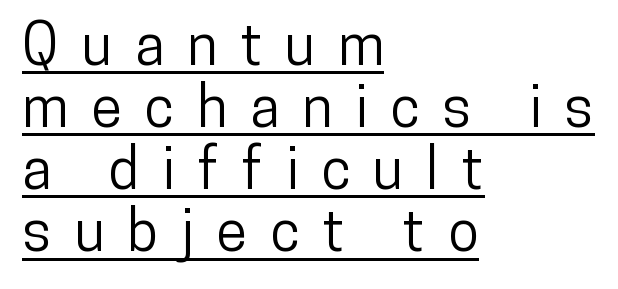
The image shows 57 px condensed sans-serif type, upright; set left-aligned, tight line spacing (1.09x), unusually wide letter spacing (+0.4 em), underlined; low stroke contrast and a medium x-height.
